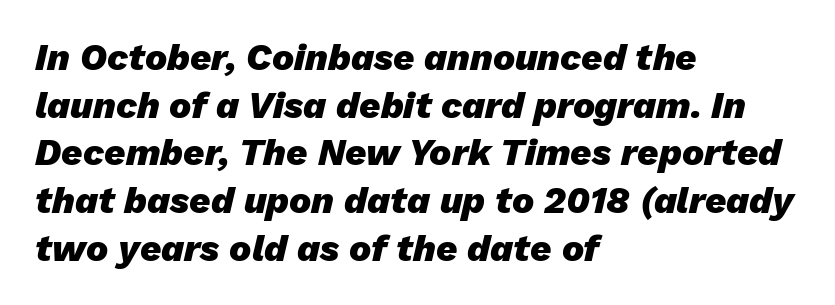
The image shows 37 px heavy type, italic (leaning right); set left-aligned, normal line spacing (1.29x), normal letter spacing, not underlined; low stroke contrast and a medium x-height.
